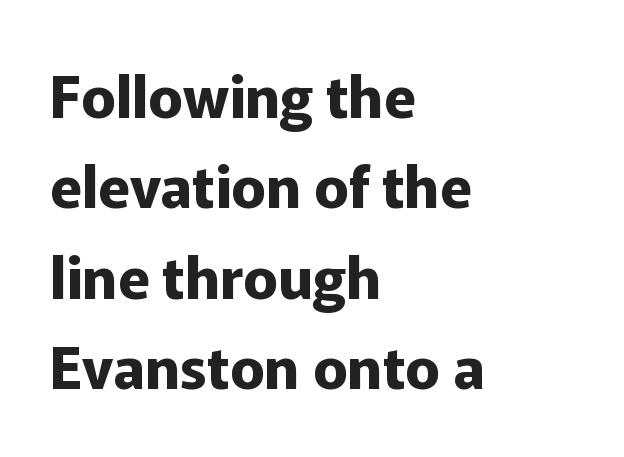
Q: Is the text bold? A: Yes.
Q: Is the text italic (slanted)? A: No, it is upright.
Q: Is the typeface a serif or a sans-serif typeface? A: Sans-serif.
Q: Is the text underlined? A: No.
Q: How is the paragraph aligned? A: Left-aligned.
Q: Is the spacing between letters normal or unusually wide? A: Normal.
Q: Is the spacing between lines tight, normal or loose? A: Normal.
Q: Width (condensed, normal, or wide)? A: Normal.
Q: Stroke contrast? A: Low.
Q: x-height? A: Medium.
Q: Monospaced? A: No.
